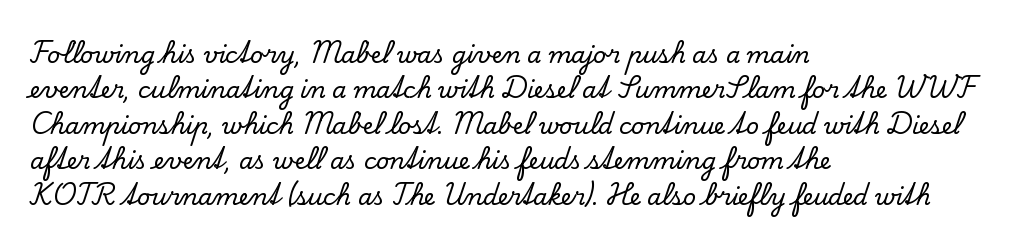
Words appear dense and cohesive because spacing is normal. The baseline area is clear. These lines sit exactly where default settings would place them. The compositor pushed each line to the left boundary.
